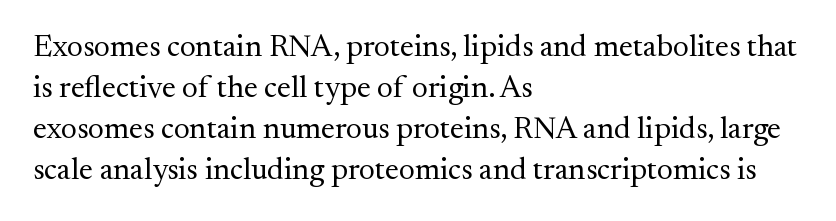
Compared with typical paragraphs, the rows here are spaced about the same. You can tell from the footed stems that serif type was used. Letter spacing: default. Left-aligned paragraph, ragged on the right. Only glyphs here, with clear space below each row. Quick note: not italic, upright.
